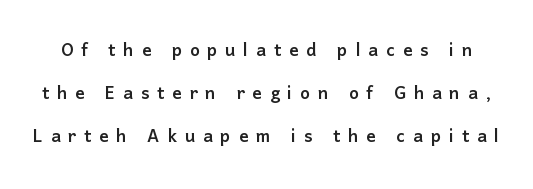
Does the lettering tilt? It doesn't — this is upright. Someone cranked the tracking dial way up on this one. A bare baseline throughout the passage.
